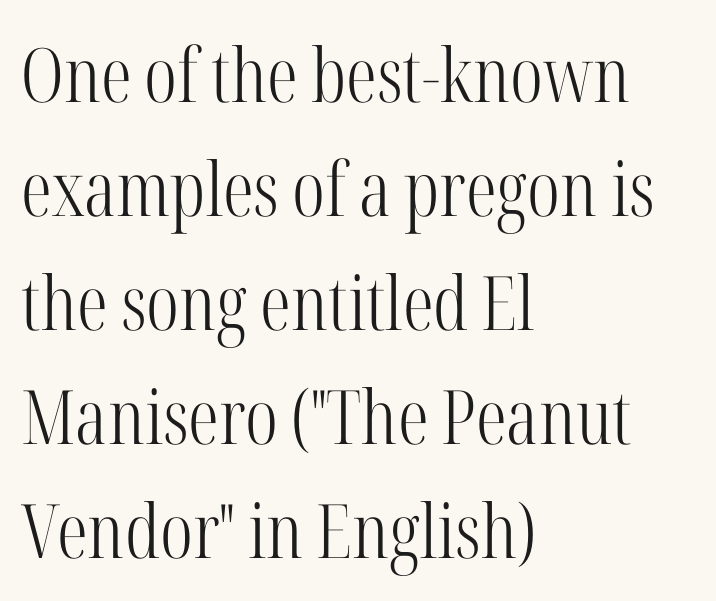
{"serif": "yes", "italic": "no", "bold": "no", "weight": "light", "width": "condensed", "stroke_contrast": "high", "x_height": "medium", "monospaced": "no", "underline": "no", "align": "left", "line_spacing": "normal", "line_spacing_ratio": 1.52, "letter_spacing": "normal", "letter_spacing_em": 0.0, "glyph_px": 75}
